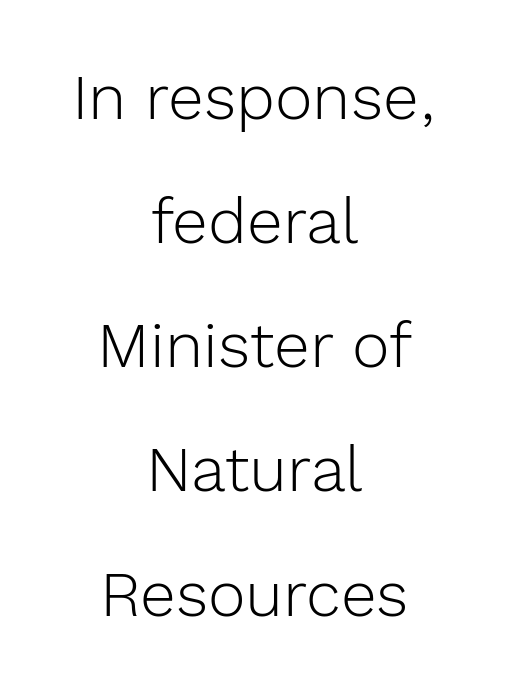
The font's upright variant was chosen for this text. Each letter keeps its own natural width here, so spacing adapts to shape. Does the copy run flush right? No — it is centered line by line. Unmarked baselines from the first word to the last. Stem width sits at or under what a default text font uses.
